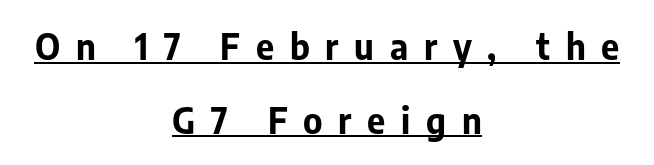
Q: Is the text bold? A: Yes.
Q: Is the text italic (slanted)? A: No, it is upright.
Q: Is the typeface a serif or a sans-serif typeface? A: Sans-serif.
Q: Is the text underlined? A: Yes.
Q: How is the paragraph aligned? A: Centered.
Q: Is the spacing between letters normal or unusually wide? A: Unusually wide.
Q: Is the spacing between lines tight, normal or loose? A: Loose.
Q: Width (condensed, normal, or wide)? A: Normal.
Q: Stroke contrast? A: Low.
Q: x-height? A: Medium.
Q: Monospaced? A: No.
